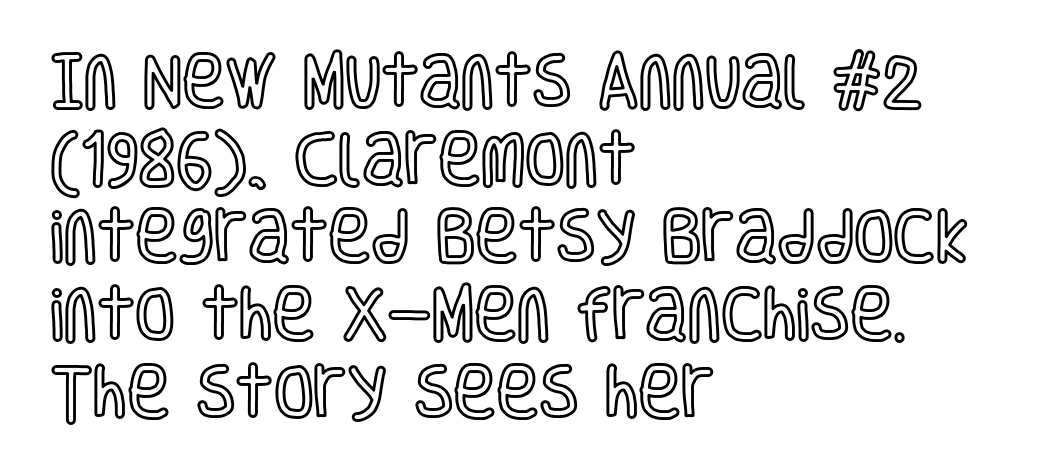
Is there any slant? The stems are plumb. The leading is moderate, giving the passage an even texture. The passage is arranged the way most books set body copy — flush left. These lines keep a tight, regular rhythm from letter to letter. The rendering uses natural spacing where letterforms have individual widths.
